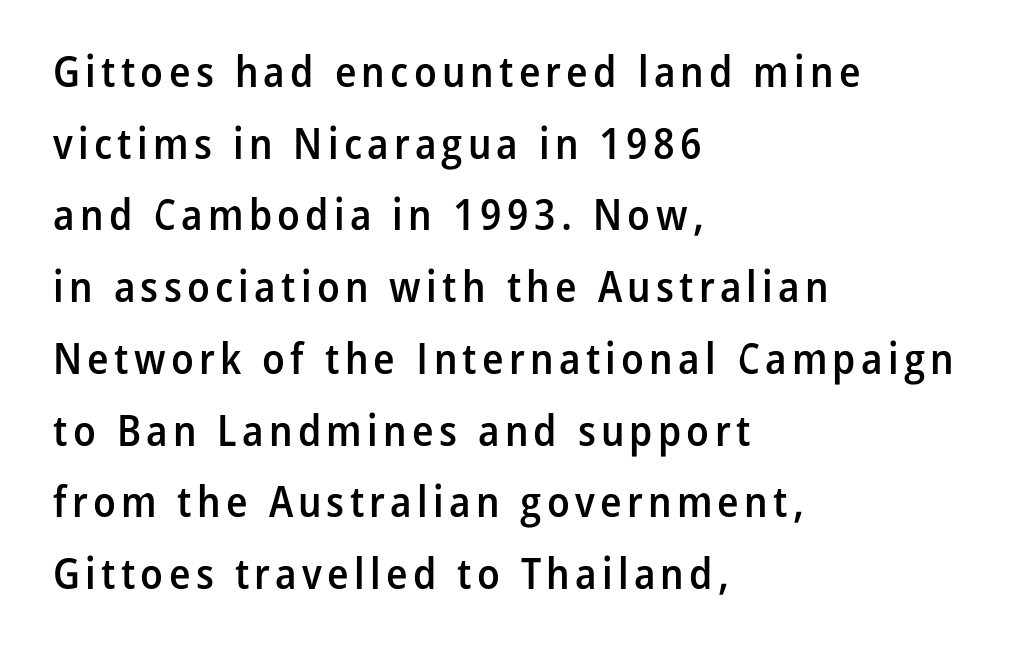
Q: Is the text bold? A: Semi-bold.
Q: Is the text italic (slanted)? A: No, it is upright.
Q: Is the typeface a serif or a sans-serif typeface? A: Sans-serif.
Q: Is the text underlined? A: No.
Q: How is the paragraph aligned? A: Left-aligned.
Q: Is the spacing between lines tight, normal or loose? A: Normal.
Q: Width (condensed, normal, or wide)? A: Condensed.
Q: Stroke contrast? A: Low.
Q: x-height? A: Medium.
Q: Monospaced? A: No.
